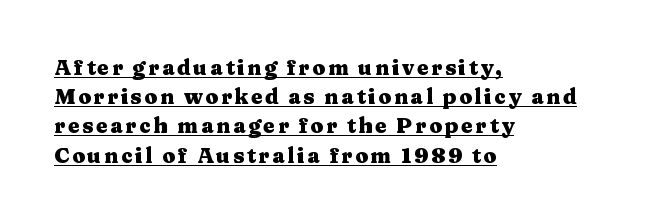
{"italic": "no", "bold": "yes", "underline": "yes", "align": "left", "line_spacing": "normal", "line_spacing_ratio": 1.39, "glyph_px": 21}
